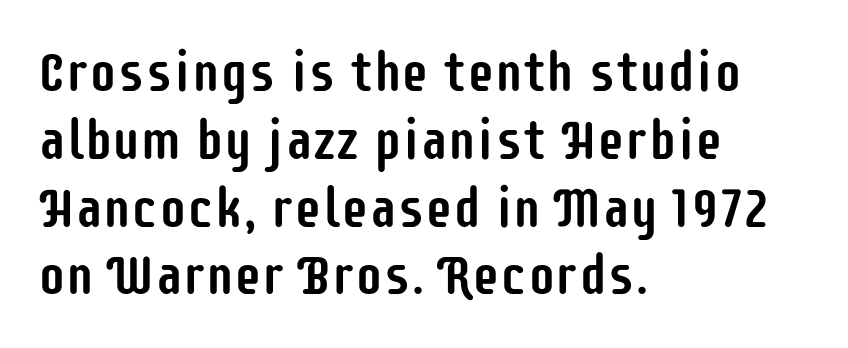
The image shows 56 px condensed sans-serif type, upright; set left-aligned, line spacing 1.21x, normal letter spacing, not underlined; low stroke contrast and a large x-height.
